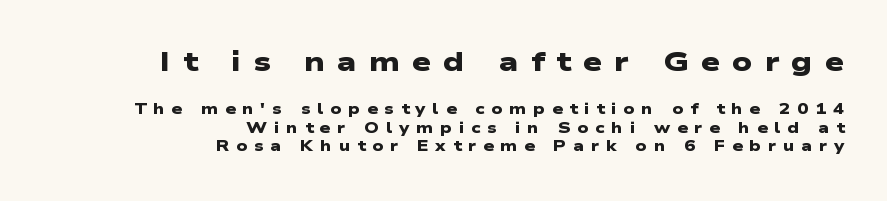
What stands out about the letter spacing? Its width — letters are far apart. Type size steps down from the first block to the second. Casual observation: everything's shoved over to the right. Thick stems and heavy bowls — unmistakably bold. Honestly, there is no underline to notice here at all.
